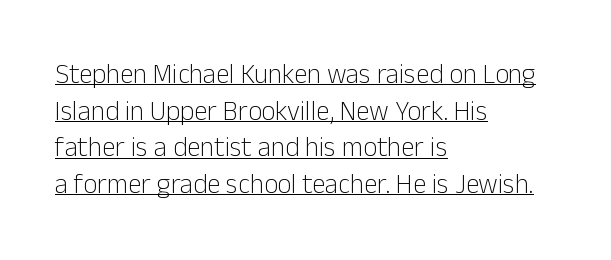
Q: Is the text bold? A: No.
Q: Is the text italic (slanted)? A: No, it is upright.
Q: Is the text underlined? A: Yes.
Q: How is the paragraph aligned? A: Left-aligned.
Q: Is the spacing between letters normal or unusually wide? A: Normal.
Q: Is the spacing between lines tight, normal or loose? A: Normal.
